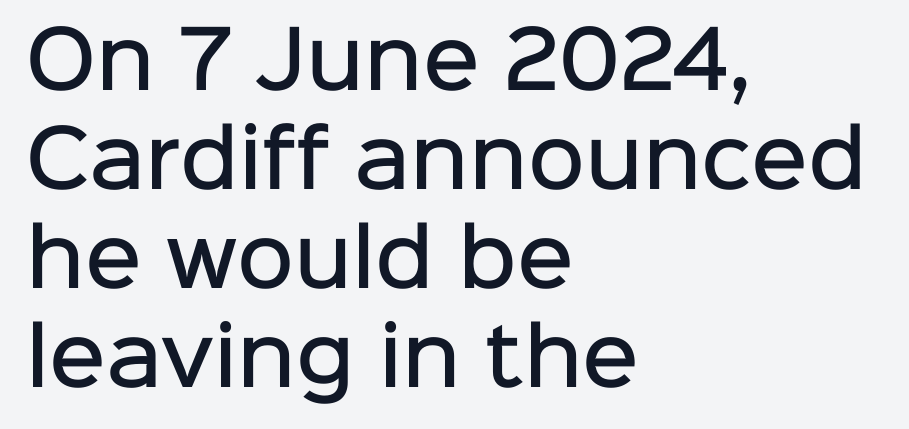
{"serif": "no", "italic": "no", "bold": "semi", "weight": "semibold", "width": "normal", "stroke_contrast": "low", "x_height": "medium", "monospaced": "no", "underline": "no", "align": "left", "line_spacing": "normal", "line_spacing_ratio": 1.27, "letter_spacing": "normal", "letter_spacing_em": 0.0, "glyph_px": 78}
